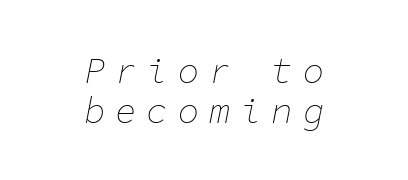
Students, observe: this is what under-led, compact text looks like. Does the lettering tilt? It does — this is italic. Observe the wide spacing: letters keep a clear distance from each other. The compositor balanced each line on the midline.
